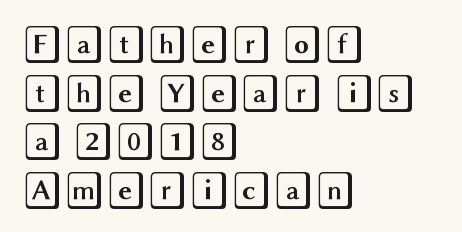
Honestly, the letter spacing is just normal — you wouldn't notice it. The string is rendered with underlining switched off. Teacher's note: observe the even left margin — that is flush-left alignment. The lines sit at an ordinary, default distance from one another. Notice how the stems are strictly vertical — no italics here.
